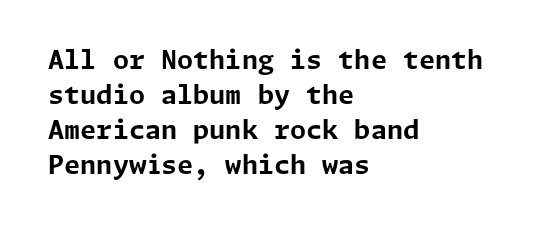
The image shows 26 px bold type, upright; set left-aligned, normal line spacing (1.34x), normal letter spacing, not underlined.
